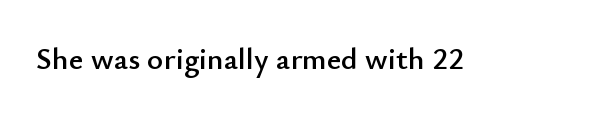
The image shows 31 px sans-serif type, upright; set normal letter spacing, not underlined; low stroke contrast and a small x-height.
